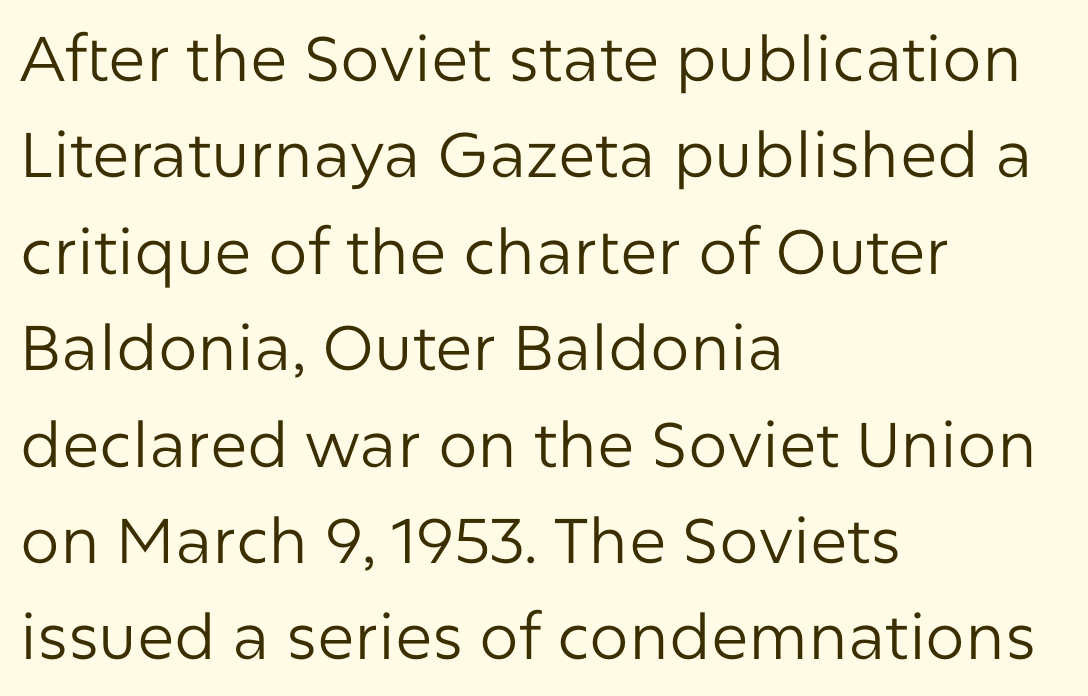
{"serif": "no", "italic": "no", "bold": "no", "weight": "regular", "width": "normal", "stroke_contrast": "low", "x_height": "medium", "monospaced": "no", "underline": "no", "align": "left", "line_spacing": "normal", "line_spacing_ratio": 1.53, "letter_spacing": "normal", "letter_spacing_em": 0.0, "glyph_px": 63}
